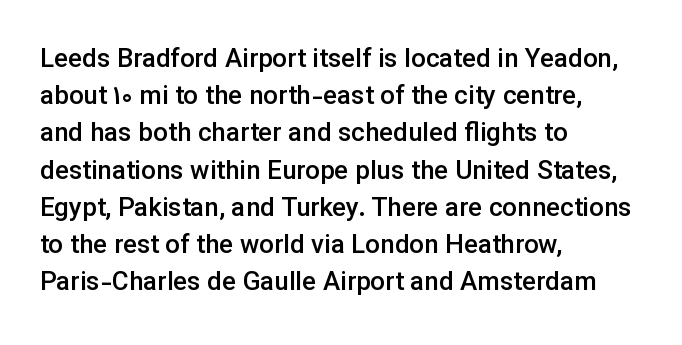
The strokes are fattened partway — semibold, not bold. The rendering uses a moderate line-height, typical for paragraphs. This sample uses plain, unmodified letter spacing. Any mark beneath the type? The region is blank.
